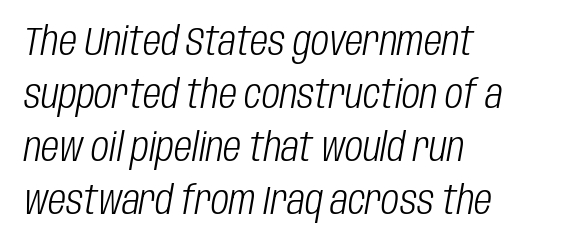
Vertically, the passage feels balanced, rows spaced as you'd expect. The rag falls on the right side of this text block. Short note: letters normally spaced. The passage shown is not underscored anywhere.
